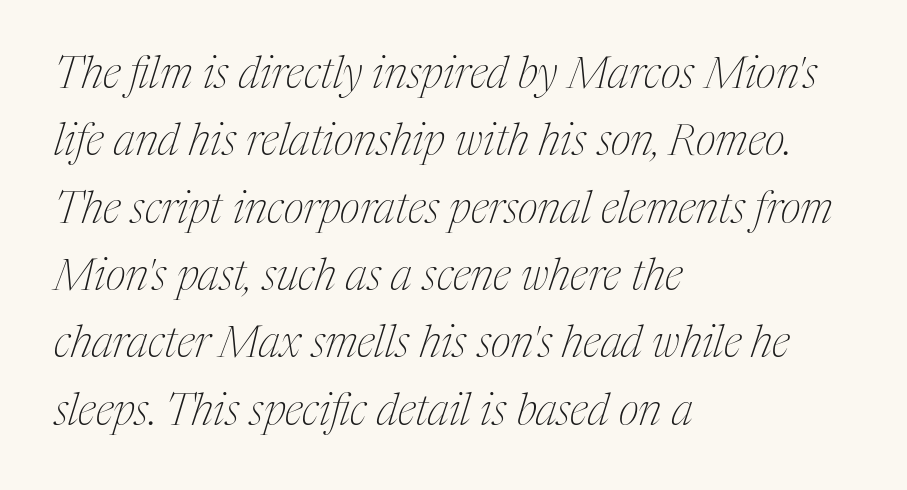
Q: Is the text bold? A: No.
Q: Is the text italic (slanted)? A: Yes, it leans right by about 17 degrees.
Q: Is the typeface a serif or a sans-serif typeface? A: Serif.
Q: Is the text underlined? A: No.
Q: How is the paragraph aligned? A: Left-aligned.
Q: Is the spacing between letters normal or unusually wide? A: Normal.
Q: Is the spacing between lines tight, normal or loose? A: Normal.
Q: Width (condensed, normal, or wide)? A: Condensed.
Q: Stroke contrast? A: Medium.
Q: x-height? A: Medium.
Q: Monospaced? A: No.
